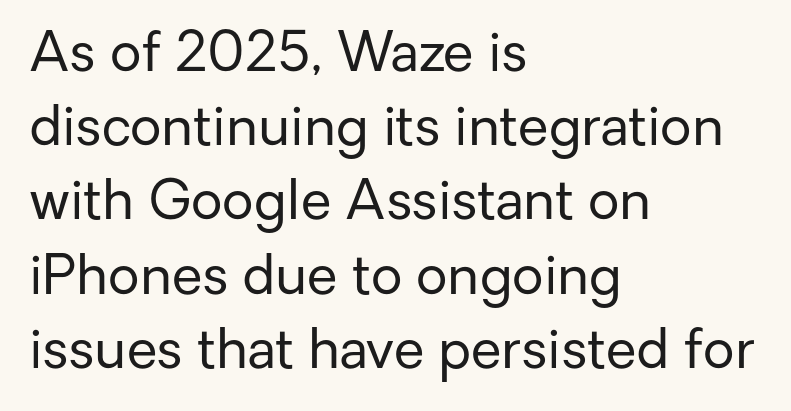
Q: Is the text bold? A: No.
Q: Is the text italic (slanted)? A: No, it is upright.
Q: Is the typeface a serif or a sans-serif typeface? A: Sans-serif.
Q: Is the text underlined? A: No.
Q: How is the paragraph aligned? A: Left-aligned.
Q: Is the spacing between letters normal or unusually wide? A: Normal.
Q: Is the spacing between lines tight, normal or loose? A: Normal.
Q: Width (condensed, normal, or wide)? A: Normal.
Q: Stroke contrast? A: Low.
Q: x-height? A: Medium.
Q: Monospaced? A: No.
